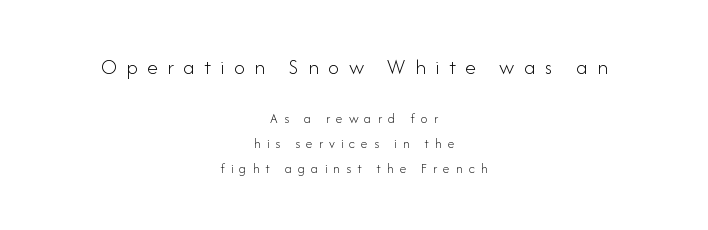
Q: Is the text bold? A: No.
Q: Is the text italic (slanted)? A: No, it is upright.
Q: Is the text underlined? A: No.
Q: How is the paragraph aligned? A: Centered.
Q: Is the spacing between letters normal or unusually wide? A: Unusually wide.
Q: Which block of text is set in a larger size, the first (top) or the second (bottom)? A: The first (top) one.
